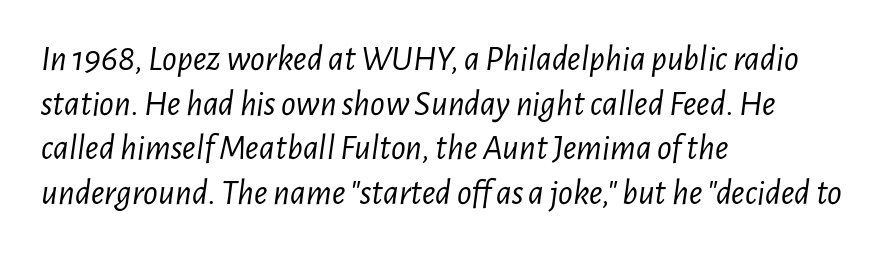
Q: Is the text bold? A: No.
Q: Is the text italic (slanted)? A: Yes, it leans right by about 7 degrees.
Q: Is the text underlined? A: No.
Q: How is the paragraph aligned? A: Left-aligned.
Q: Is the spacing between letters normal or unusually wide? A: Normal.
Q: Width (condensed, normal, or wide)? A: Condensed.
Q: Stroke contrast? A: Low.
Q: x-height? A: Medium.
Q: Monospaced? A: No.
